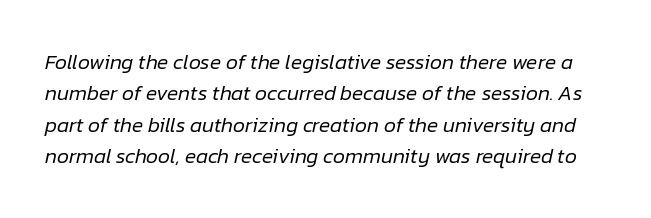
Q: Is the text bold? A: No.
Q: Is the text italic (slanted)? A: Yes, it leans right by about 12 degrees.
Q: Is the text underlined? A: No.
Q: Is the spacing between letters normal or unusually wide? A: Normal.
Q: Is the spacing between lines tight, normal or loose? A: Normal.
